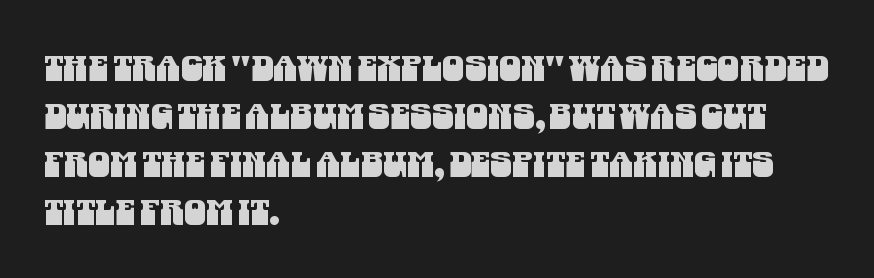
Q: Is the typeface a serif or a sans-serif typeface? A: Sans-serif.
Q: Is the text underlined? A: No.
Q: How is the paragraph aligned? A: Left-aligned.
Q: Is the spacing between letters normal or unusually wide? A: Normal.
Q: Is the spacing between lines tight, normal or loose? A: Normal.
Q: Width (condensed, normal, or wide)? A: Condensed.
Q: Stroke contrast? A: Medium.
Q: x-height? A: Large.
Q: Monospaced? A: No.
